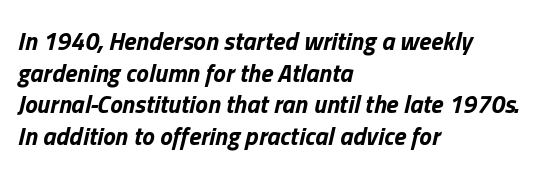
The image shows 25 px bold type, italic (leaning right); set left-aligned, normal line spacing (1.27x), normal letter spacing, not underlined.
